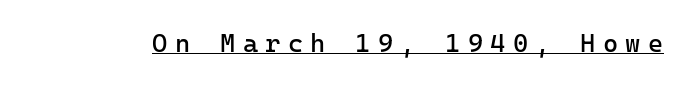
{"italic": "no", "bold": "no", "underline": "yes", "letter_spacing": "wide", "letter_spacing_em": 0.28, "glyph_px": 26}
